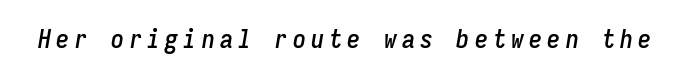
These lines were composed using italics. The face used here is rendered with a markedly widened letterfit. Descender tails drop into unmarked territory.
